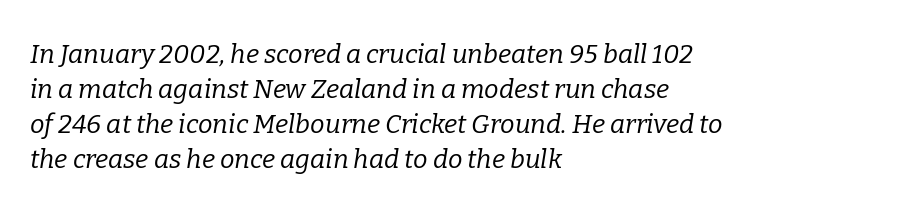
{"italic": "yes", "lean": "right", "slant_degrees": 9, "bold": "no", "underline": "no", "align": "left", "line_spacing": "normal", "line_spacing_ratio": 1.35, "letter_spacing": "normal", "letter_spacing_em": 0.0, "glyph_px": 26}
